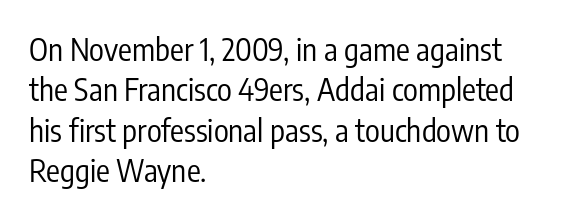
Q: Is the text bold? A: No.
Q: Is the text italic (slanted)? A: No, it is upright.
Q: Is the typeface a serif or a sans-serif typeface? A: Sans-serif.
Q: Is the text underlined? A: No.
Q: How is the paragraph aligned? A: Left-aligned.
Q: Is the spacing between letters normal or unusually wide? A: Normal.
Q: Is the spacing between lines tight, normal or loose? A: Normal.
Q: Width (condensed, normal, or wide)? A: Condensed.
Q: Stroke contrast? A: Low.
Q: x-height? A: Medium.
Q: Monospaced? A: No.
